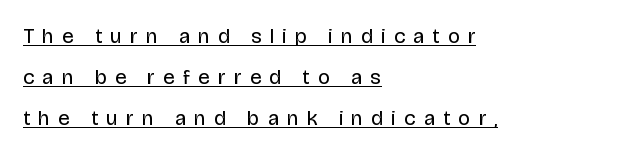
The image shows 21 px text type, upright; set left-aligned, loose line spacing (1.96x), unusually wide letter spacing (+0.39 em), underlined.
